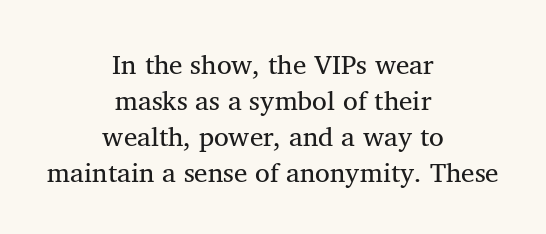
Q: Is the text bold? A: No.
Q: Is the text underlined? A: No.
Q: How is the paragraph aligned? A: Centered.
Q: Is the spacing between letters normal or unusually wide? A: Normal.
Q: Is the spacing between lines tight, normal or loose? A: Normal.
